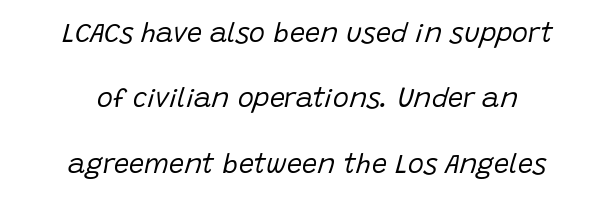
Q: Is the text bold? A: No.
Q: Is the text italic (slanted)? A: Yes, it leans right by about 15 degrees.
Q: Is the text underlined? A: No.
Q: How is the paragraph aligned? A: Centered.
Q: Is the spacing between letters normal or unusually wide? A: Normal.
Q: Is the spacing between lines tight, normal or loose? A: Loose.
